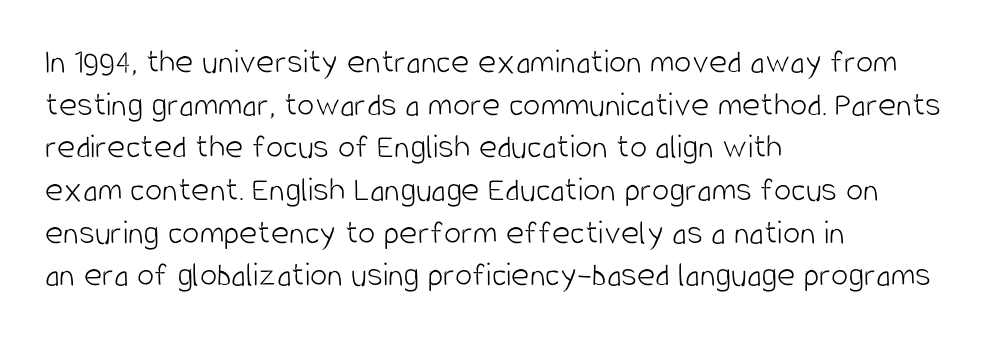
Varying glyph widths throughout — classic text-font behaviour. Visually the block forms a straight wall on the left and a jagged coastline on the right. In terms of letterform style, serifs are entirely absent. The letters stand straight up with perfectly vertical stems. The foot of each line stays bare and open. In terms of letterspacing, this is plain default setting.
